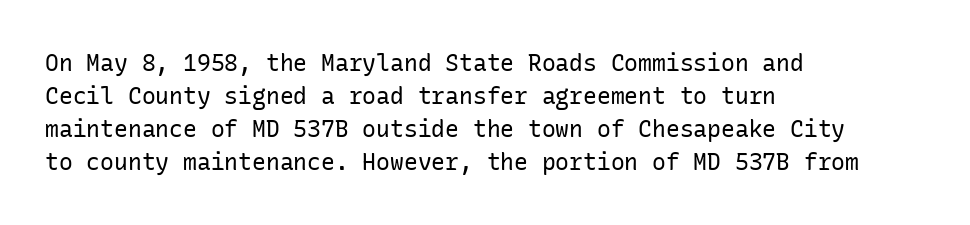
The image shows 23 px text type, upright; set left-aligned, normal line spacing (1.44x), normal letter spacing, not underlined.
